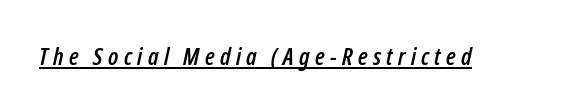
Q: Is the text italic (slanted)? A: Yes, it leans right by about 12 degrees.
Q: Is the text underlined? A: Yes.
Q: Is the spacing between letters normal or unusually wide? A: Unusually wide.
